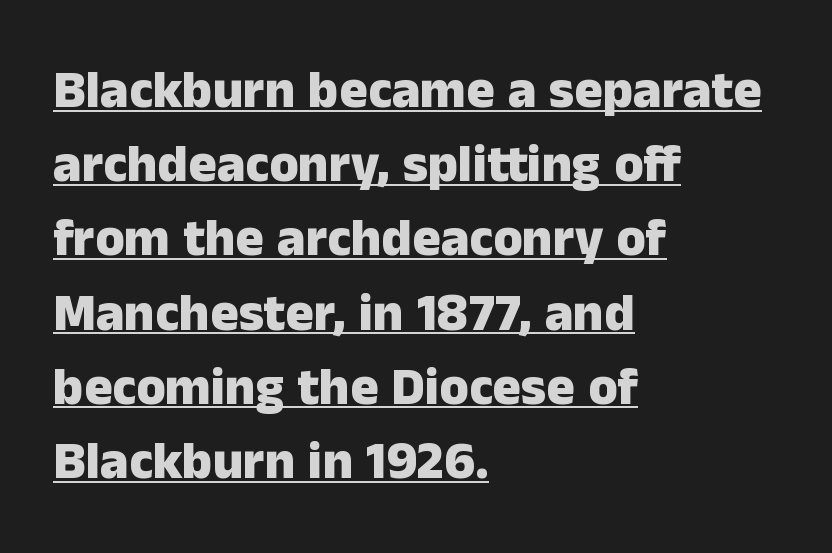
The image shows 53 px heavy sans-serif type, upright; set left-aligned, normal line spacing (1.4x), normal letter spacing, underlined; low stroke contrast and a medium x-height.
